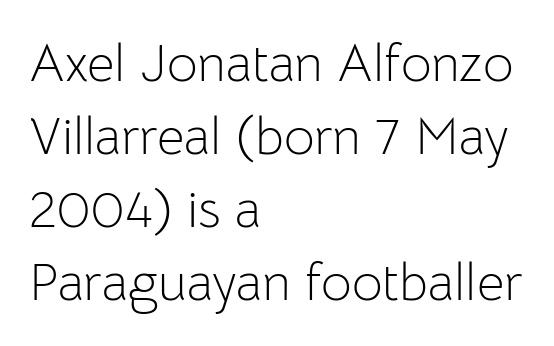
The image shows 53 px light sans-serif type, upright; set left-aligned, normal line spacing (1.38x), normal letter spacing, not underlined; low stroke contrast and a medium x-height.
